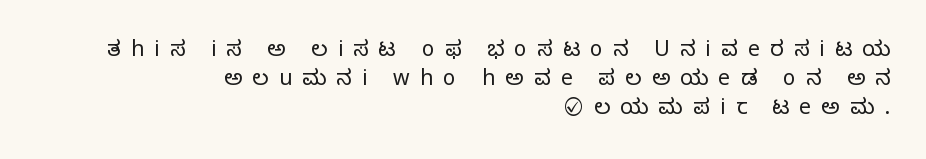
Q: Is the text bold? A: No.
Q: Is the text italic (slanted)? A: No, it is upright.
Q: Is the text underlined? A: No.
Q: How is the paragraph aligned? A: Right-aligned.
Q: Is the spacing between letters normal or unusually wide? A: Unusually wide.
Q: Is the spacing between lines tight, normal or loose? A: Normal.
